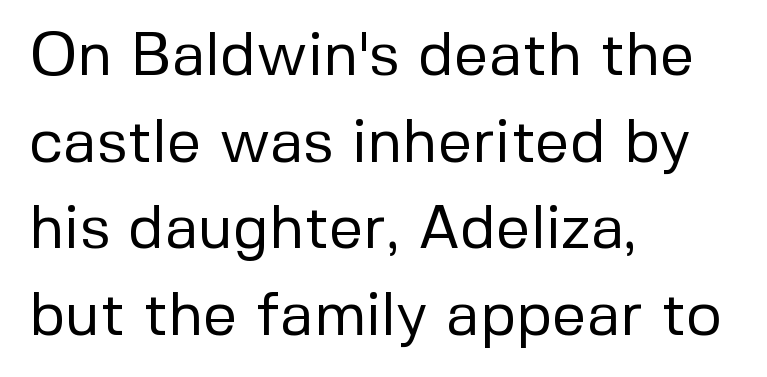
Q: Is the text bold? A: No.
Q: Is the text italic (slanted)? A: No, it is upright.
Q: Is the typeface a serif or a sans-serif typeface? A: Sans-serif.
Q: Is the text underlined? A: No.
Q: How is the paragraph aligned? A: Left-aligned.
Q: Is the spacing between letters normal or unusually wide? A: Normal.
Q: Is the spacing between lines tight, normal or loose? A: Normal.
Q: Width (condensed, normal, or wide)? A: Normal.
Q: Stroke contrast? A: Low.
Q: x-height? A: Medium.
Q: Monospaced? A: No.
